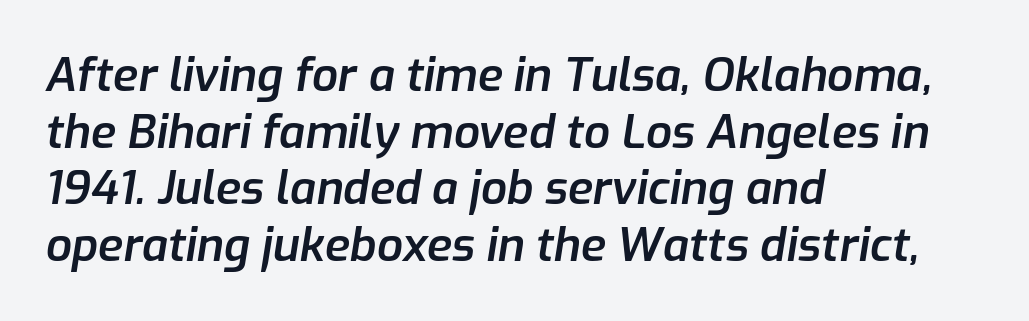
Q: Is the text bold? A: Semi-bold.
Q: Is the text italic (slanted)? A: Yes, it leans right by about 9 degrees.
Q: Is the text underlined? A: No.
Q: How is the paragraph aligned? A: Left-aligned.
Q: Is the spacing between letters normal or unusually wide? A: Normal.
Q: Width (condensed, normal, or wide)? A: Normal.
Q: Stroke contrast? A: Low.
Q: x-height? A: Medium.
Q: Monospaced? A: No.
